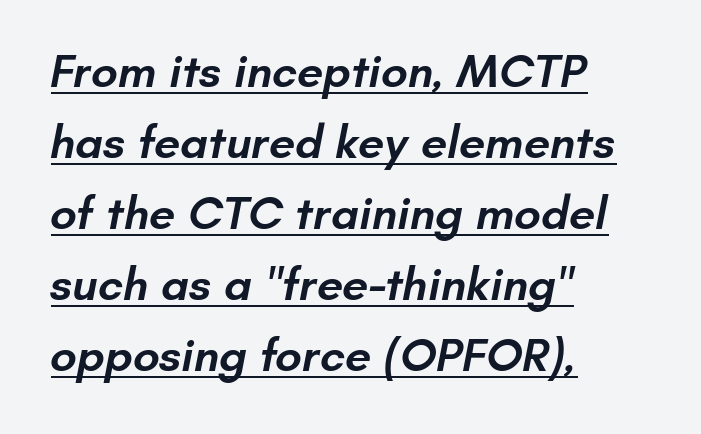
{"serif": "no", "bold": "semi", "weight": "semibold", "width": "normal", "stroke_contrast": "low", "x_height": "small", "monospaced": "no", "underline": "yes", "align": "left", "line_spacing": "normal", "line_spacing_ratio": 1.51, "letter_spacing": "normal", "letter_spacing_em": 0.0, "glyph_px": 47}
